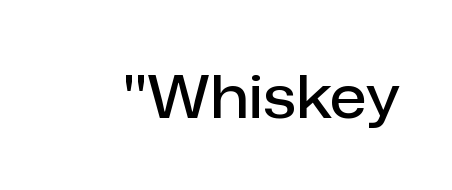
Q: Is the text bold? A: Semi-bold.
Q: Is the text italic (slanted)? A: No, it is upright.
Q: Is the typeface a serif or a sans-serif typeface? A: Sans-serif.
Q: Is the text underlined? A: No.
Q: Is the spacing between letters normal or unusually wide? A: Normal.
Q: Width (condensed, normal, or wide)? A: Normal.
Q: Stroke contrast? A: Low.
Q: x-height? A: Medium.
Q: Monospaced? A: No.
